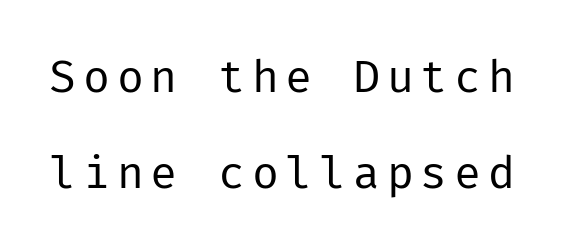
{"serif": "no", "italic": "no", "bold": "no", "weight": "regular", "width": "normal", "stroke_contrast": "low", "x_height": "medium", "underline": "no", "line_spacing": "loose", "line_spacing_ratio": 2.13, "glyph_px": 45}
